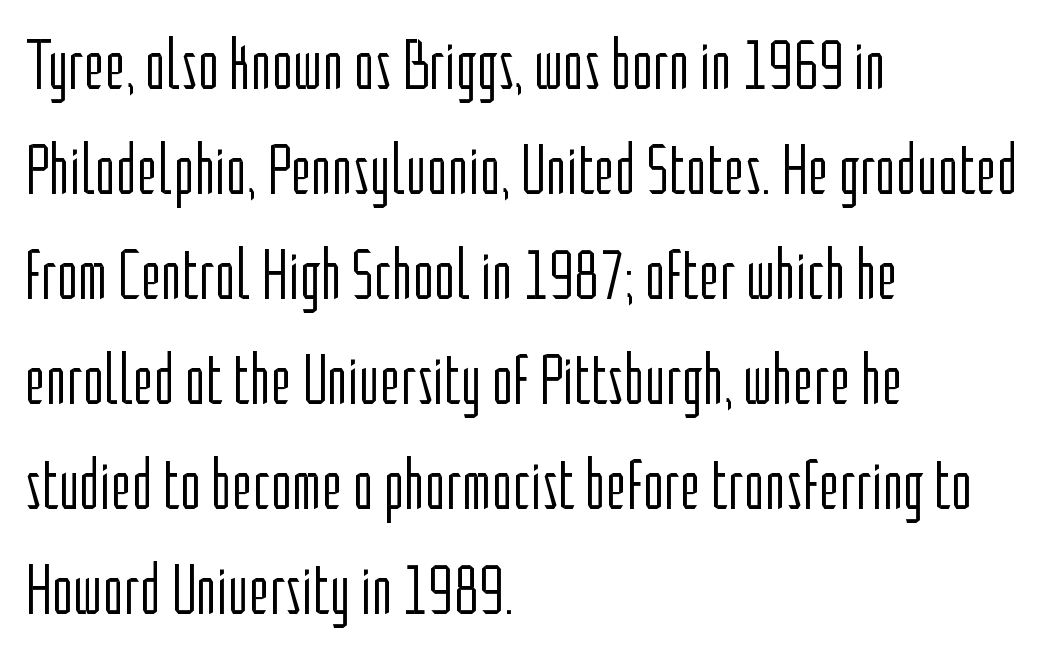
The image shows 71 px light, condensed sans-serif type, upright; set left-aligned, normal line spacing (1.48x), normal letter spacing, not underlined; low stroke contrast and a medium x-height.
